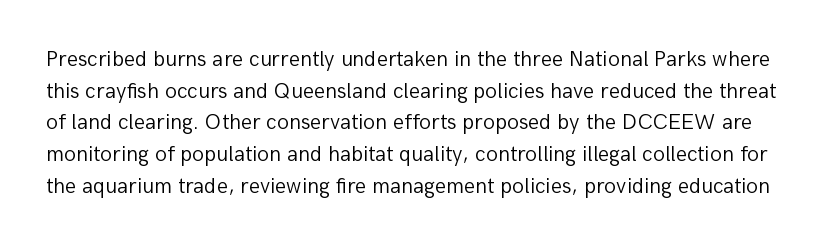
{"italic": "no", "bold": "no", "underline": "no", "line_spacing": "normal", "line_spacing_ratio": 1.44, "letter_spacing": "normal", "letter_spacing_em": 0.0, "glyph_px": 22}
